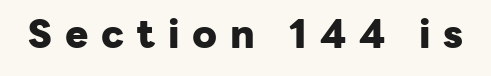
Q: Is the text bold? A: Yes.
Q: Is the text italic (slanted)? A: No, it is upright.
Q: Is the typeface a serif or a sans-serif typeface? A: Sans-serif.
Q: Is the text underlined? A: No.
Q: Is the spacing between letters normal or unusually wide? A: Unusually wide.
Q: Width (condensed, normal, or wide)? A: Normal.
Q: Stroke contrast? A: Low.
Q: x-height? A: Medium.
Q: Monospaced? A: No.
